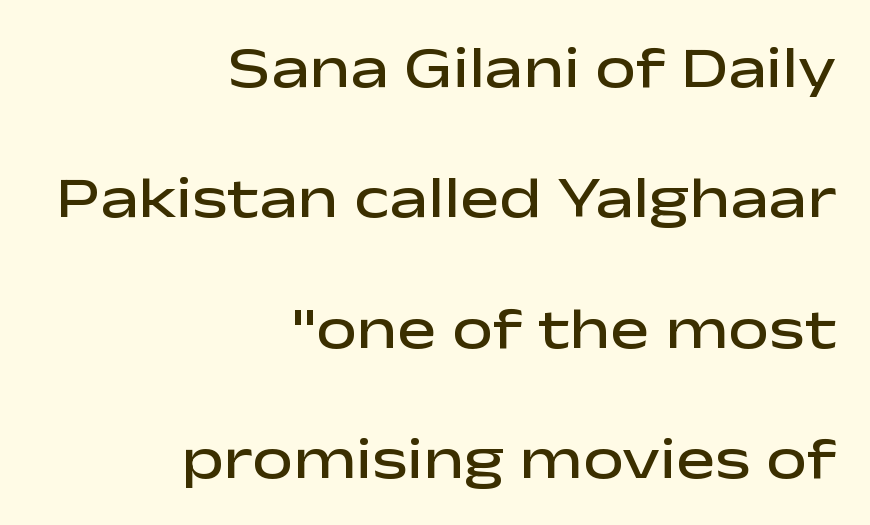
The image shows 58 px semibold, wide sans-serif type, upright; set right-aligned, loose line spacing (2.25x), normal letter spacing, not underlined; low stroke contrast and a medium x-height.
